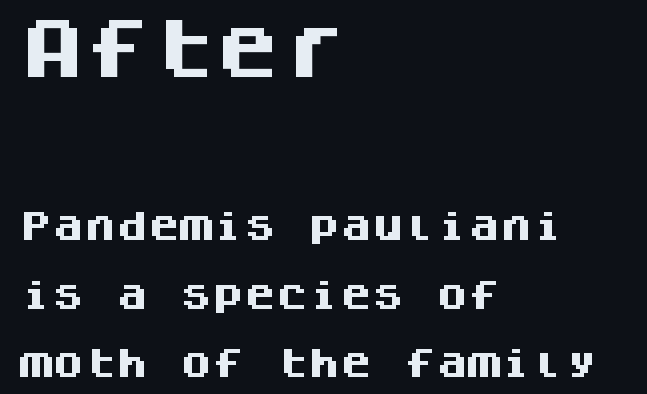
Q: Is the text bold? A: Yes.
Q: Is the text italic (slanted)? A: No, it is upright.
Q: Is the typeface a serif or a sans-serif typeface? A: Sans-serif.
Q: Is the text underlined? A: No.
Q: How is the paragraph aligned? A: Left-aligned.
Q: Is the spacing between letters normal or unusually wide? A: Normal.
Q: Is the spacing between lines tight, normal or loose? A: Loose.
Q: Which block of text is set in a larger size, the first (top) or the second (bottom)? A: The first (top) one.
Q: Width (condensed, normal, or wide)? A: Normal.
Q: Stroke contrast? A: Medium.
Q: x-height? A: Large.
Q: Monospaced? A: Yes.
